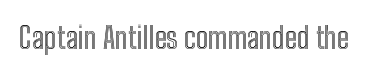
The image shows 30 px condensed type, upright; set normal letter spacing, not underlined; a medium x-height.
